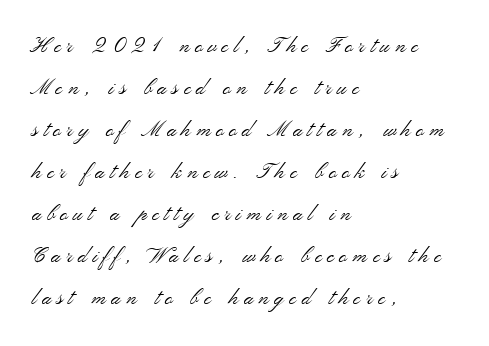
Q: Is the text bold? A: No.
Q: Is the text italic (slanted)? A: Yes.
Q: Is the text underlined? A: No.
Q: How is the paragraph aligned? A: Left-aligned.
Q: Is the spacing between letters normal or unusually wide? A: Unusually wide.
Q: Is the spacing between lines tight, normal or loose? A: Loose.
